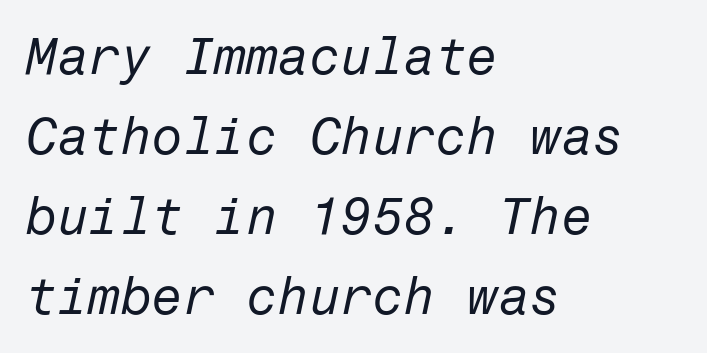
{"italic": "yes", "lean": "right", "slant_degrees": 12, "bold": "no", "weight": "regular", "width": "normal", "stroke_contrast": "low", "x_height": "medium", "underline": "no", "align": "left", "line_spacing": "normal", "line_spacing_ratio": 1.57, "letter_spacing": "normal", "letter_spacing_em": 0.0, "glyph_px": 51}
